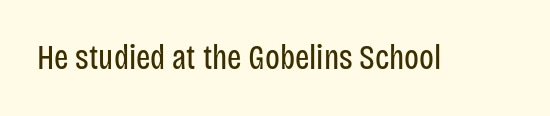
{"serif": "no", "italic": "no", "bold": "no", "weight": "regular", "width": "condensed", "stroke_contrast": "low", "x_height": "large", "monospaced": "no", "underline": "no", "letter_spacing": "normal", "letter_spacing_em": 0.0, "glyph_px": 34}
